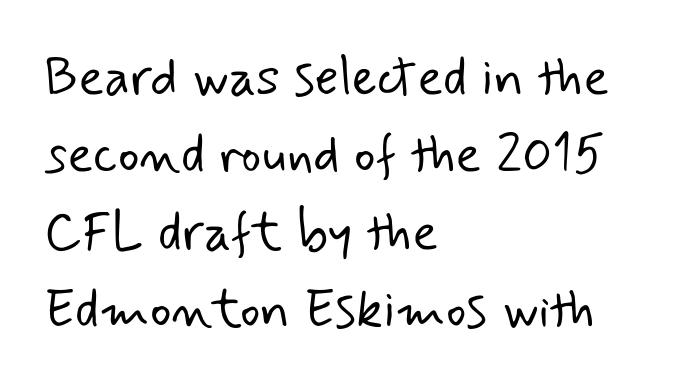
{"serif": "no", "bold": "no", "weight": "light", "width": "normal", "stroke_contrast": "low", "x_height": "small", "monospaced": "no", "underline": "no", "align": "left", "line_spacing": "normal", "line_spacing_ratio": 1.46, "letter_spacing": "normal", "letter_spacing_em": 0.0, "glyph_px": 53}
